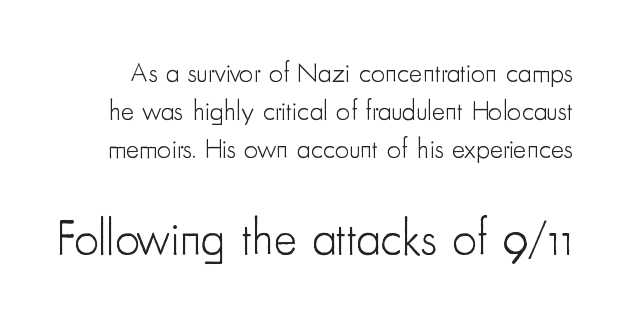
{"serif": "no", "italic": "no", "bold": "no", "weight": "light", "width": "condensed", "stroke_contrast": "low", "x_height": "small", "monospaced": "no", "underline": "no", "line_spacing": "normal", "line_spacing_ratio": 1.36, "letter_spacing": "normal", "letter_spacing_em": 0.0, "larger_block": "second", "size_ratio": 1.75, "glyph_px": 49}
